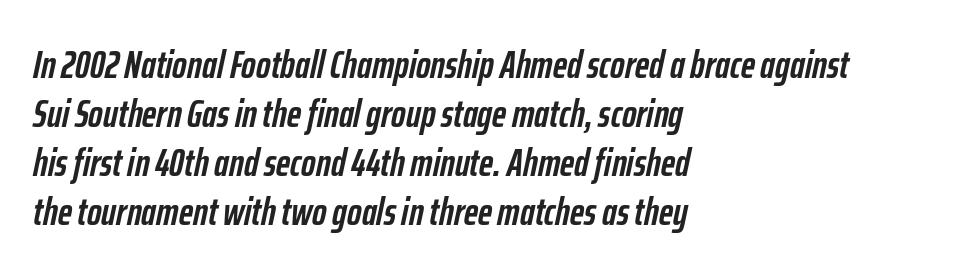
Q: Is the text bold? A: Yes.
Q: Is the text italic (slanted)? A: Yes, it leans right by about 12 degrees.
Q: Is the text underlined? A: No.
Q: How is the paragraph aligned? A: Left-aligned.
Q: Is the spacing between letters normal or unusually wide? A: Normal.
Q: Is the spacing between lines tight, normal or loose? A: Normal.
Q: Width (condensed, normal, or wide)? A: Condensed.
Q: Stroke contrast? A: Low.
Q: x-height? A: Medium.
Q: Monospaced? A: No.
